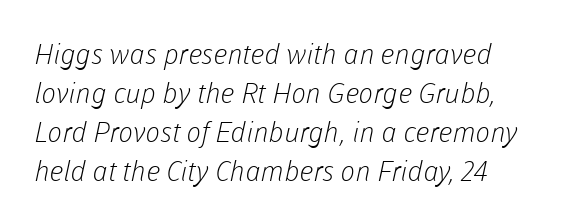
Q: Is the text bold? A: No.
Q: Is the typeface a serif or a sans-serif typeface? A: Sans-serif.
Q: Is the text underlined? A: No.
Q: Is the spacing between letters normal or unusually wide? A: Normal.
Q: Is the spacing between lines tight, normal or loose? A: Normal.
Q: Width (condensed, normal, or wide)? A: Normal.
Q: Stroke contrast? A: Low.
Q: x-height? A: Medium.
Q: Monospaced? A: No.
